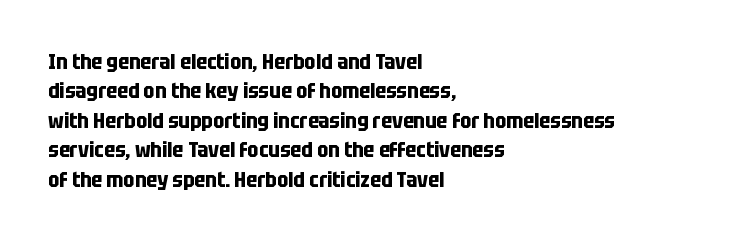
{"italic": "no", "bold": "yes", "underline": "no", "align": "left", "line_spacing": "normal", "line_spacing_ratio": 1.4, "letter_spacing": "normal", "letter_spacing_em": 0.0, "glyph_px": 21}
